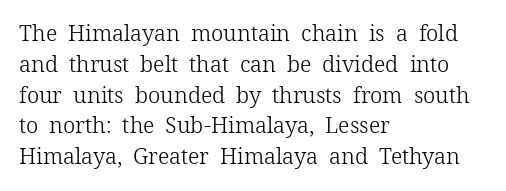
The image shows 22 px text type, upright; set left-aligned, normal line spacing (1.4x), normal letter spacing, not underlined.
